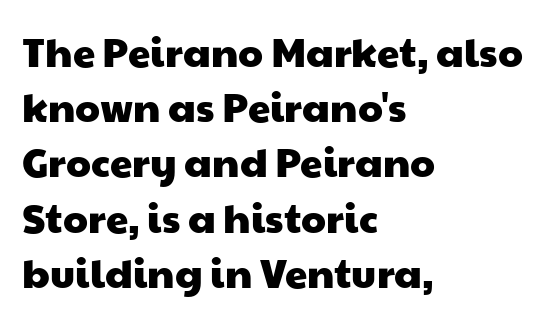
Q: Is the typeface a serif or a sans-serif typeface? A: Sans-serif.
Q: Is the text underlined? A: No.
Q: How is the paragraph aligned? A: Left-aligned.
Q: Is the spacing between letters normal or unusually wide? A: Normal.
Q: Is the spacing between lines tight, normal or loose? A: Normal.
Q: Width (condensed, normal, or wide)? A: Wide.
Q: Stroke contrast? A: Low.
Q: x-height? A: Medium.
Q: Monospaced? A: No.
